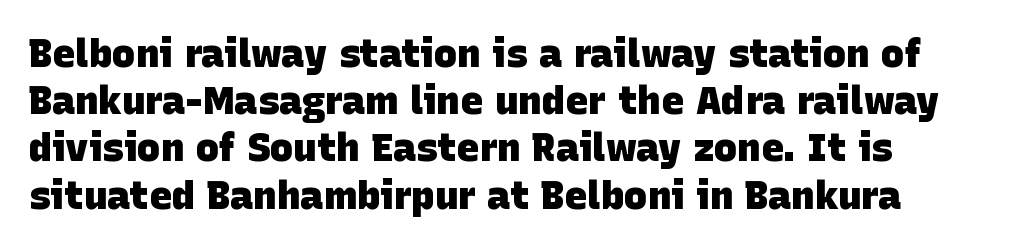
{"serif": "no", "bold": "yes", "weight": "heavy", "width": "normal", "stroke_contrast": "low", "x_height": "large", "monospaced": "no", "underline": "no", "line_spacing_ratio": 1.21, "letter_spacing": "normal", "letter_spacing_em": 0.0, "glyph_px": 39}
